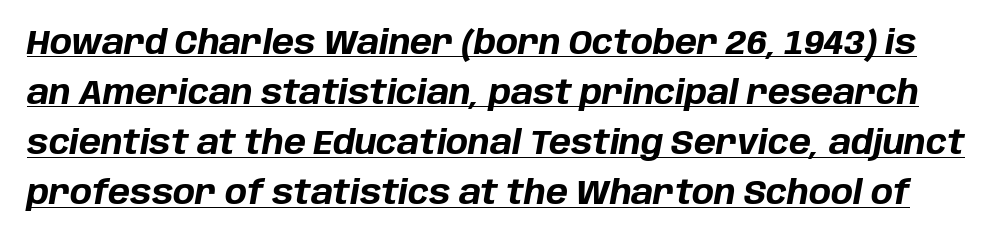
{"italic": "yes", "lean": "right", "slant_degrees": 10, "bold": "yes", "weight": "bold", "width": "normal", "stroke_contrast": "low", "x_height": "large", "monospaced": "no", "underline": "yes", "line_spacing": "normal", "line_spacing_ratio": 1.52, "letter_spacing": "normal", "letter_spacing_em": 0.0, "glyph_px": 33}
